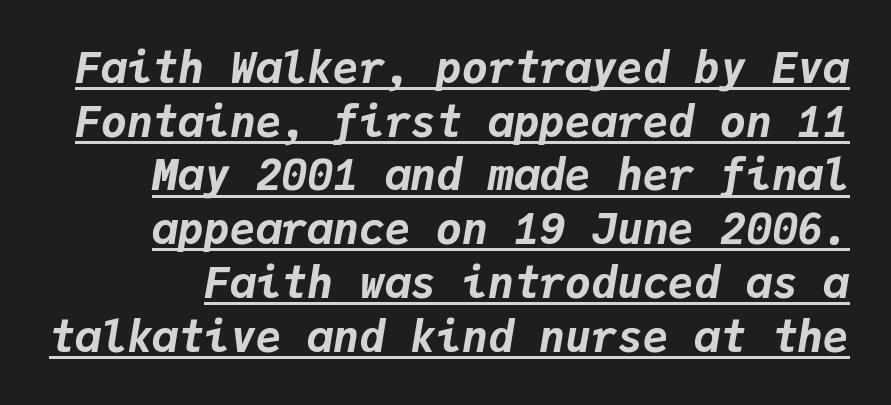
Q: Is the text bold? A: Yes.
Q: Is the text italic (slanted)? A: Yes, it leans right by about 9 degrees.
Q: Is the text underlined? A: Yes.
Q: Is the spacing between letters normal or unusually wide? A: Normal.
Q: Is the spacing between lines tight, normal or loose? A: Normal.
Q: Width (condensed, normal, or wide)? A: Normal.
Q: Stroke contrast? A: Low.
Q: x-height? A: Medium.
Q: Monospaced? A: Yes.
